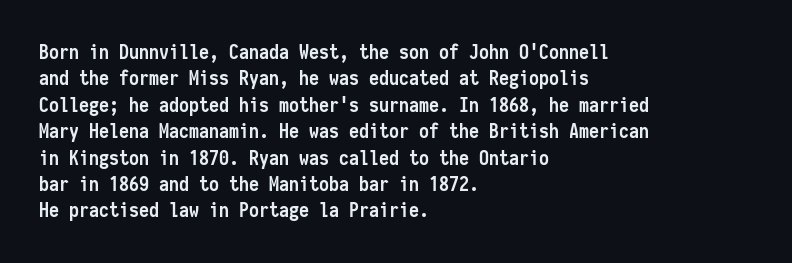
The image shows 20 px bold type, upright; set left-aligned, normal line spacing (1.32x), normal letter spacing, not underlined.
